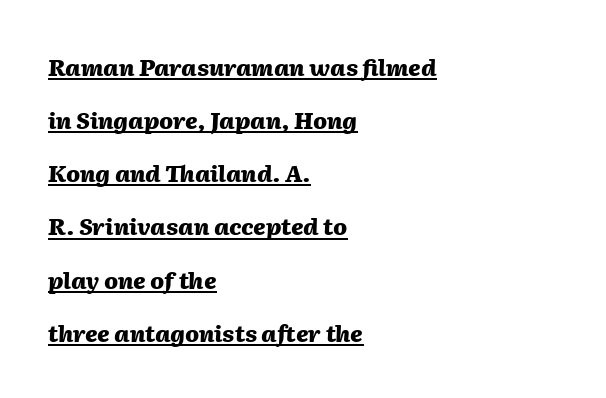
Q: Is the text bold? A: Yes.
Q: Is the text italic (slanted)? A: Yes, it leans right by about 2 degrees.
Q: Is the text underlined? A: Yes.
Q: How is the paragraph aligned? A: Left-aligned.
Q: Is the spacing between letters normal or unusually wide? A: Normal.
Q: Is the spacing between lines tight, normal or loose? A: Loose.
